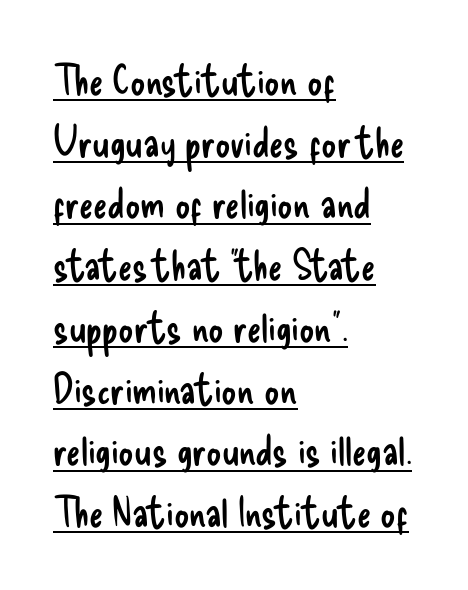
The image shows 42 px regular-weight, condensed sans-serif type, upright; set left-aligned, normal line spacing (1.47x), normal letter spacing, underlined; low stroke contrast and a small x-height.
